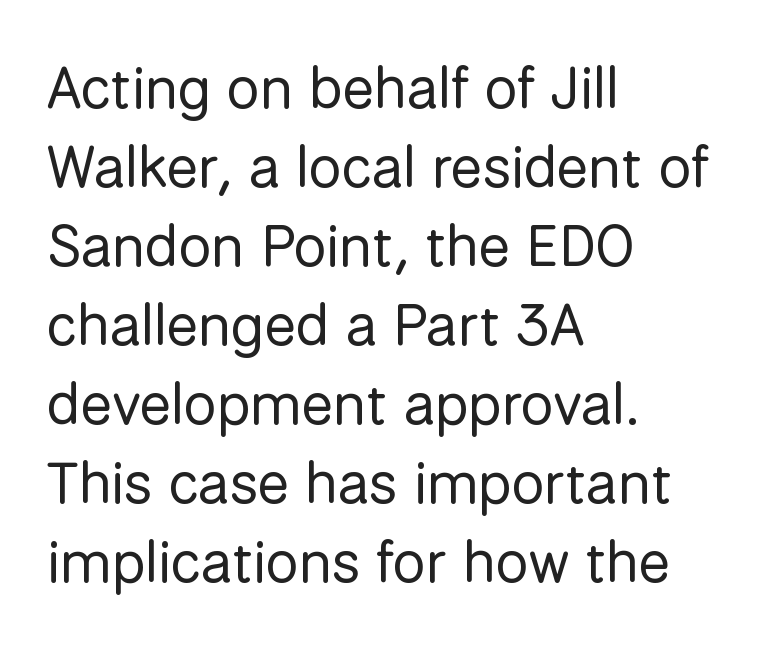
Leading matches the norm, producing a regular column. Just letters on the line, the space beneath them empty. A typesetter would call this zero additional tracking. Rendered with straight, roman letterforms.
